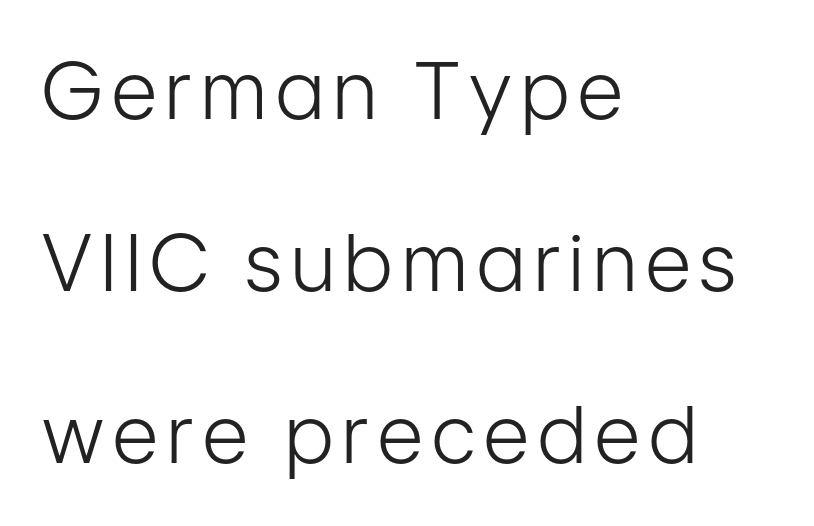
{"serif": "no", "italic": "no", "bold": "no", "weight": "light", "width": "condensed", "stroke_contrast": "low", "x_height": "medium", "monospaced": "no", "underline": "no", "align": "left", "line_spacing": "loose", "line_spacing_ratio": 2.18, "glyph_px": 79}
